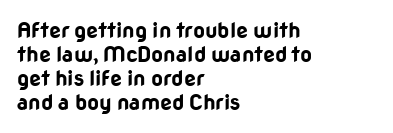
The image shows 21 px bold type, upright; set left-aligned, tight line spacing (1.14x), normal letter spacing, not underlined.
